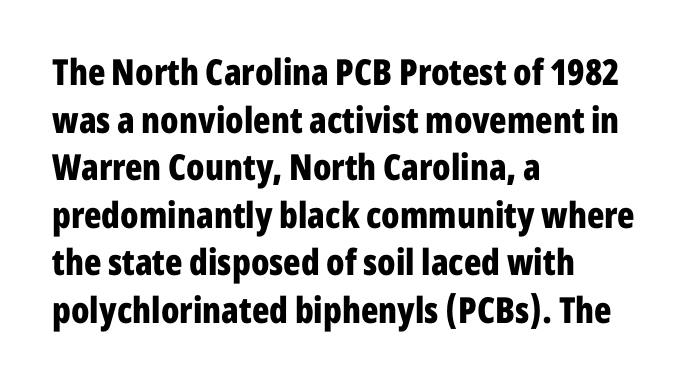
You could not count columns in this text — the font is proportionally spaced. Summary of vertical rhythm: regular, with standard interline spacing. This rendering employs a face without finishing strokes, i.e., a sans-serif. Anything drawn beneath the words? Only blank space.
